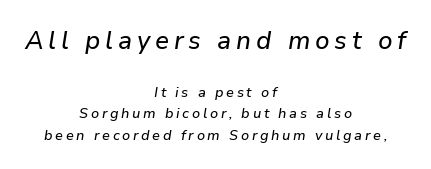
{"italic": "yes", "lean": "right", "slant_degrees": 9, "underline": "no", "align": "center", "line_spacing": "normal", "line_spacing_ratio": 1.55, "larger_block": "first", "size_ratio": 1.79, "glyph_px": 25}
